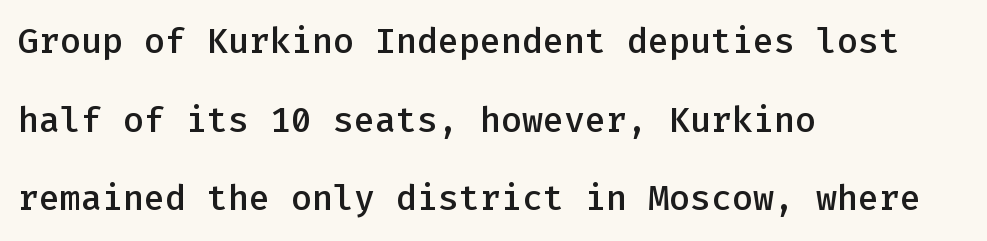
Rule under the text: the space is simply empty. What weight is shown? A semibold, between regular and bold. I'd call this a sans setting — the letters go barefoot. One-word summary of the alignment: left.
